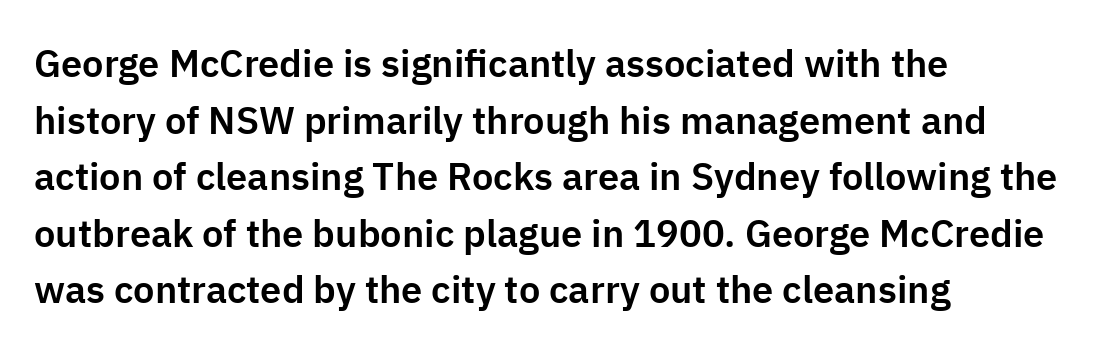
The image shows 38 px sans-serif type, upright; set left-aligned, normal line spacing (1.49x), normal letter spacing, not underlined; low stroke contrast and a medium x-height.
